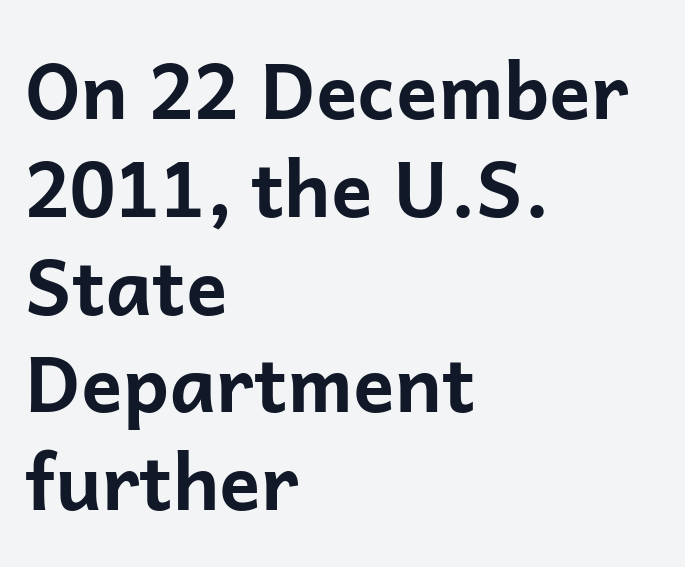
The image shows 77 px bold sans-serif type, upright; set left-aligned, normal line spacing (1.27x), normal letter spacing, not underlined; low stroke contrast and a medium x-height.
